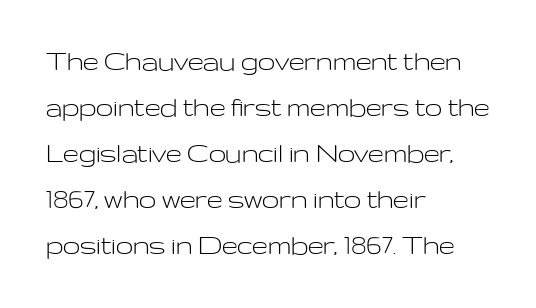
{"serif": "no", "italic": "no", "bold": "no", "weight": "light", "width": "wide", "stroke_contrast": "low", "x_height": "medium", "monospaced": "no", "underline": "no", "align": "left", "line_spacing": "normal", "line_spacing_ratio": 1.48, "letter_spacing": "normal", "letter_spacing_em": 0.0, "glyph_px": 31}
